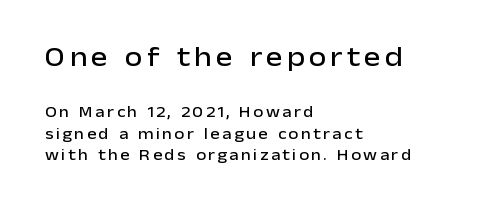
The image shows 28 px sans-serif type, upright; set left-aligned, normal line spacing (1.35x), not underlined; the first (top) block is 1.75x larger; low stroke contrast and a medium x-height.
